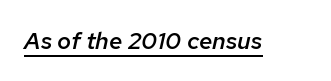
Q: Is the text bold? A: Semi-bold.
Q: Is the text italic (slanted)? A: Yes, it leans right by about 12 degrees.
Q: Is the text underlined? A: Yes.
Q: Is the spacing between letters normal or unusually wide? A: Normal.
